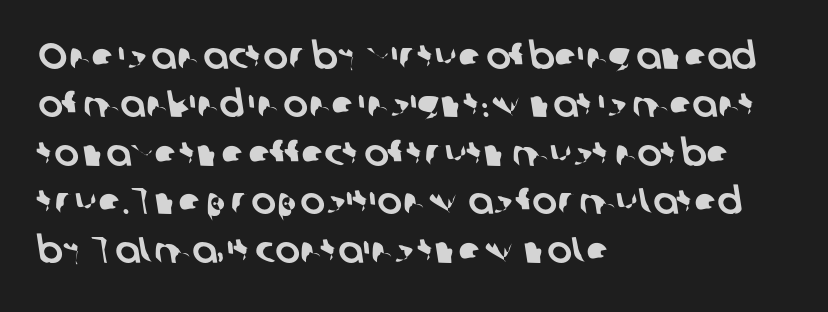
The image shows 37 px sans-serif type; set left-aligned, normal line spacing (1.31x), normal letter spacing, not underlined; low stroke contrast and a medium x-height.
